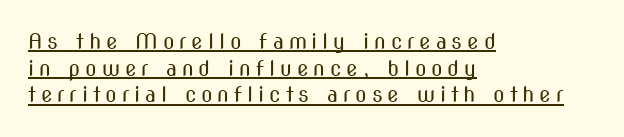
{"italic": "no", "bold": "no", "underline": "yes", "align": "left", "line_spacing": "normal", "line_spacing_ratio": 1.27, "letter_spacing": "wide", "letter_spacing_em": 0.23, "glyph_px": 21}
